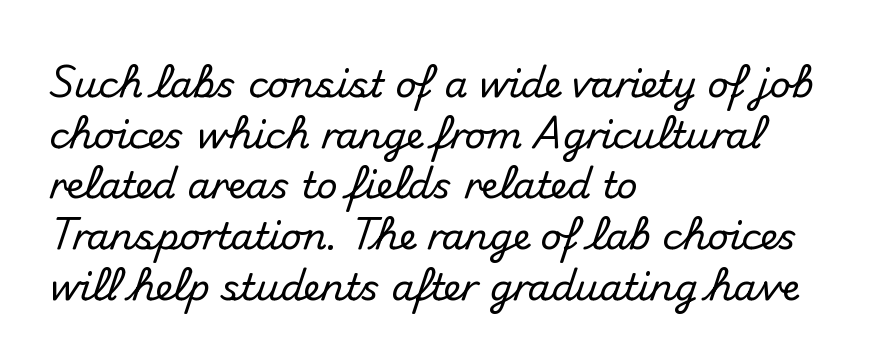
The lines sit at an ordinary, default distance from one another. Note the varied advance widths — an 'i' is clearly narrower than an 'm'. Descender tails drop into unmarked territory. Horizontal alignment here is leftward, the default for most running prose. There is no visible air inserted between adjacent glyphs.
